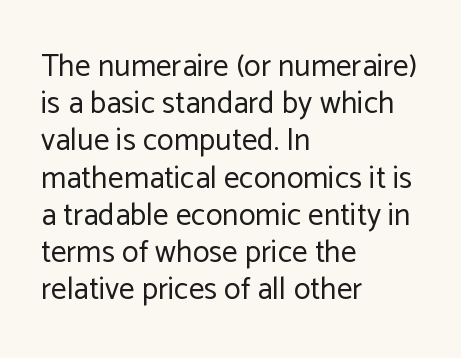
{"serif": "no", "italic": "no", "bold": "no", "weight": "regular", "width": "normal", "stroke_contrast": "low", "x_height": "medium", "monospaced": "no", "underline": "no", "align": "left", "line_spacing_ratio": 1.2, "letter_spacing": "normal", "letter_spacing_em": 0.0, "glyph_px": 31}
